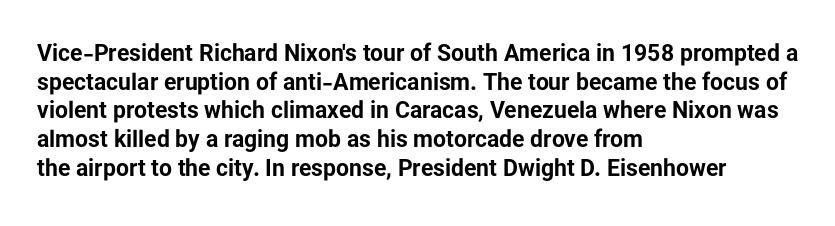
Q: Is the text bold? A: Yes.
Q: Is the text italic (slanted)? A: No, it is upright.
Q: Is the text underlined? A: No.
Q: How is the paragraph aligned? A: Left-aligned.
Q: Is the spacing between letters normal or unusually wide? A: Normal.
Q: Is the spacing between lines tight, normal or loose? A: Normal.
